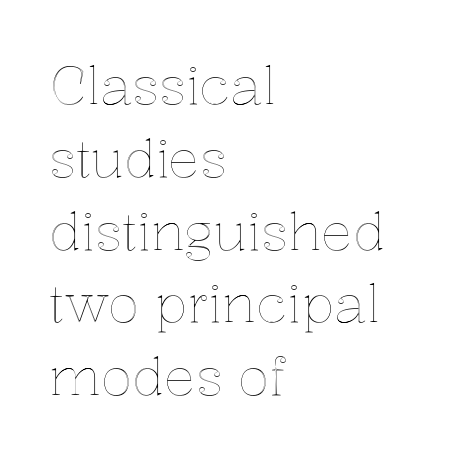
The vertical gap from one line to the next is medium. The face used here is proportionally spaced, like ordinary book or web type. The specimen omits any rule beneath the text block's lines. Notice how the stems are strictly vertical — no italics here. This sample is left-justified, so line endings fall wherever the words run out. Between one letter and the next there's only the usual sliver of space.
